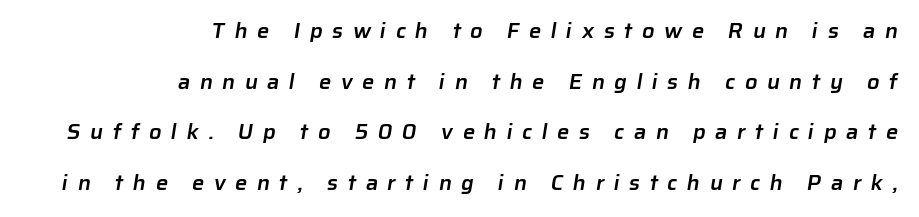
A typesetter would call this leading open, well beyond the default. Decoration check: the copy has no underline. Where is the straight margin? On the right. The horizontal fit of the characters is loose and conspicuously gappy.
